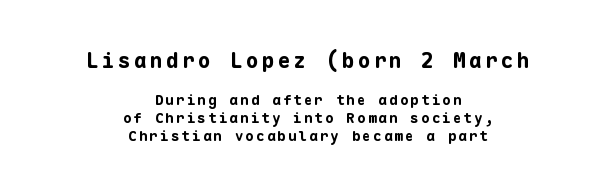
The image shows 21 px bold type, upright; set centered, normal line spacing (1.3x), not underlined; the first (top) block is 1.5x larger.
